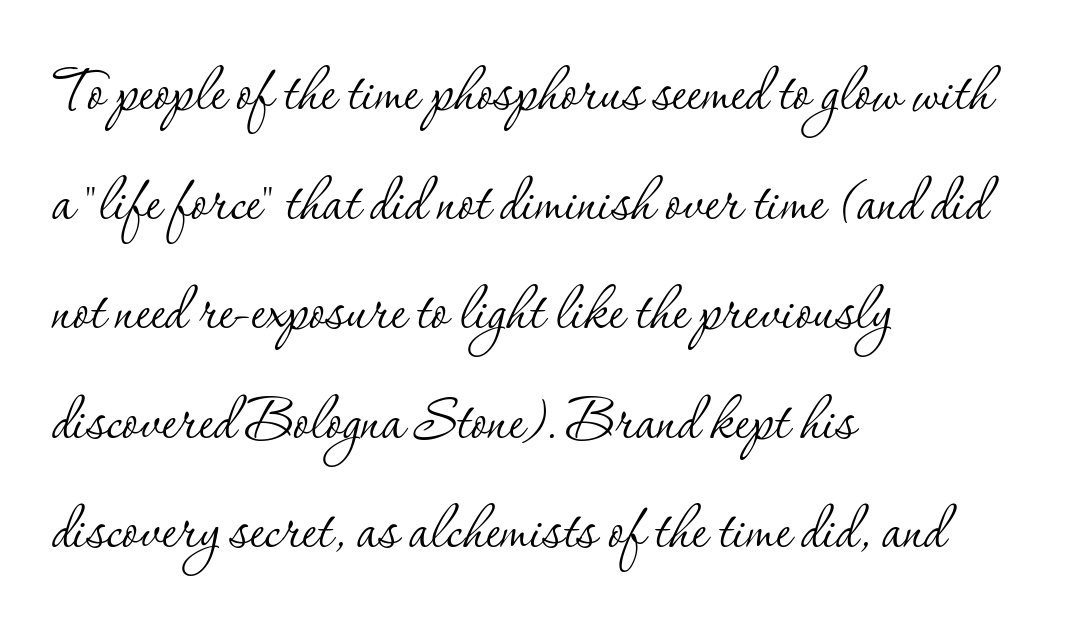
Q: Is the text bold? A: No.
Q: Is the text italic (slanted)? A: Yes.
Q: Is the typeface a serif or a sans-serif typeface? A: Serif.
Q: Is the text underlined? A: No.
Q: How is the paragraph aligned? A: Left-aligned.
Q: Is the spacing between letters normal or unusually wide? A: Normal.
Q: Is the spacing between lines tight, normal or loose? A: Normal.
Q: Width (condensed, normal, or wide)? A: Normal.
Q: Stroke contrast? A: Low.
Q: x-height? A: Small.
Q: Monospaced? A: No.
